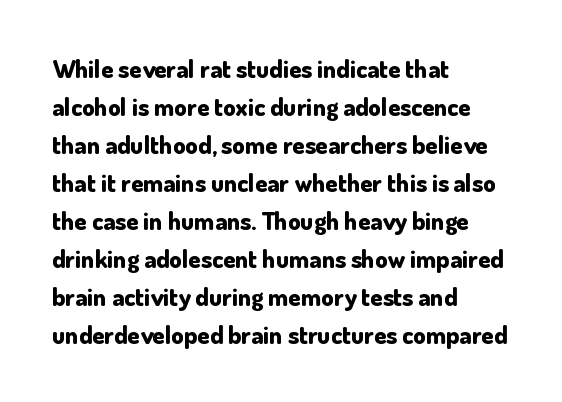
Q: Is the text bold? A: Yes.
Q: Is the text italic (slanted)? A: No, it is upright.
Q: Is the text underlined? A: No.
Q: How is the paragraph aligned? A: Left-aligned.
Q: Is the spacing between letters normal or unusually wide? A: Normal.
Q: Is the spacing between lines tight, normal or loose? A: Normal.
